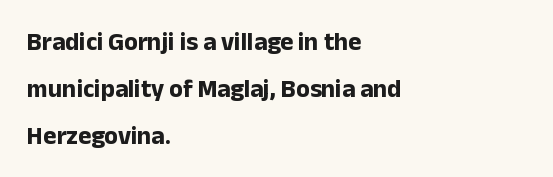
Every character sits straight up, as roman type does. The zone under the glyphs is completely vacant. You could call the tracking neutral — neither tight nor loose. These lines carry a lot of weight — the face is fully bold. One-word summary of the alignment: left.
